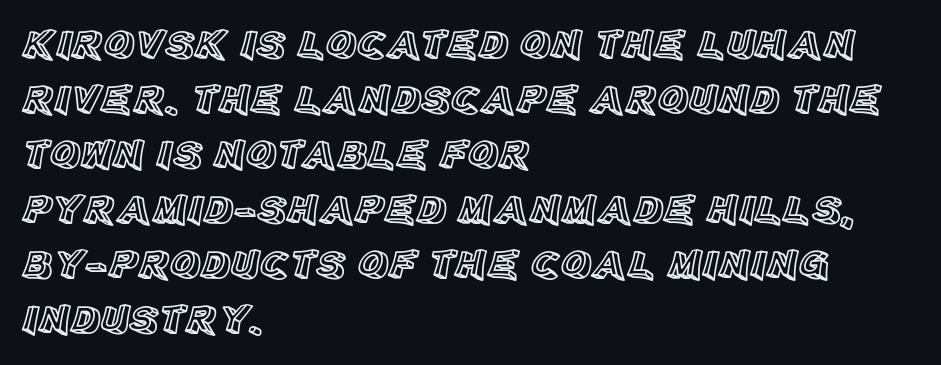
The image shows 42 px text type; set left-aligned, normal line spacing (1.31x), normal letter spacing, not underlined; a large x-height.
